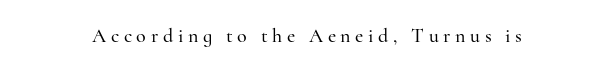
Does extra space separate the letters? Yes, quite a lot of it. Does the lettering tilt? It doesn't — this is upright. A bare baseline throughout the passage.
